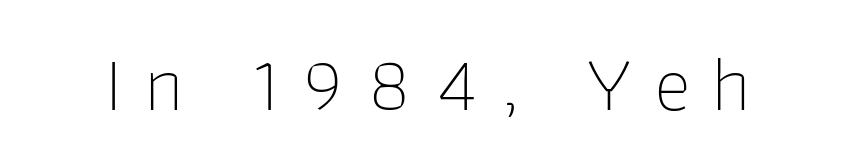
Q: Is the text bold? A: No.
Q: Is the text italic (slanted)? A: No, it is upright.
Q: Is the typeface a serif or a sans-serif typeface? A: Sans-serif.
Q: Is the text underlined? A: No.
Q: Is the spacing between letters normal or unusually wide? A: Unusually wide.
Q: Width (condensed, normal, or wide)? A: Normal.
Q: Stroke contrast? A: Low.
Q: x-height? A: Medium.
Q: Monospaced? A: No.
